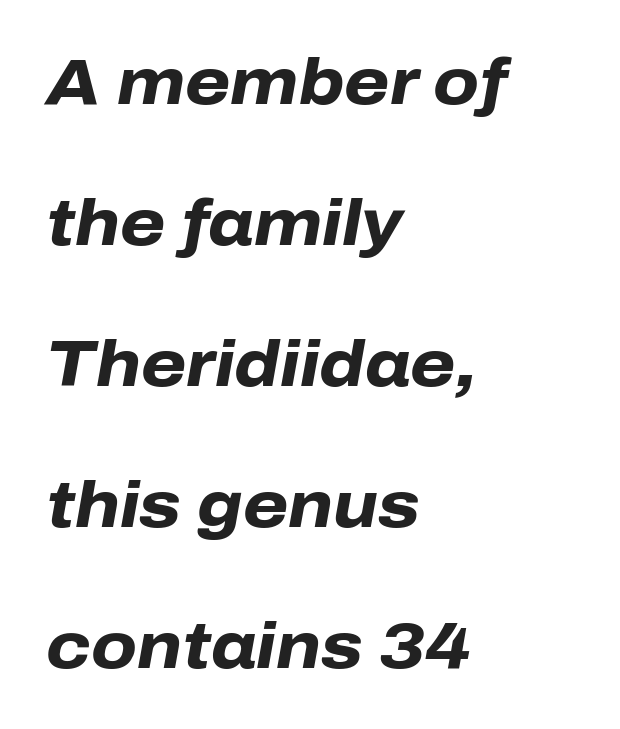
{"italic": "yes", "lean": "right", "slant_degrees": 10, "bold": "yes", "weight": "heavy", "width": "normal", "stroke_contrast": "low", "x_height": "medium", "monospaced": "no", "underline": "no", "align": "left", "line_spacing": "loose", "line_spacing_ratio": 2.17, "letter_spacing": "normal", "letter_spacing_em": 0.0, "glyph_px": 65}
